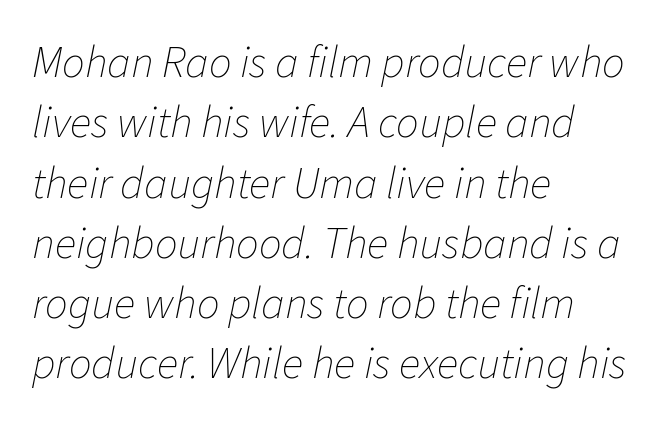
Q: Is the text bold? A: No.
Q: Is the text italic (slanted)? A: Yes, it leans right by about 11 degrees.
Q: Is the text underlined? A: No.
Q: How is the paragraph aligned? A: Left-aligned.
Q: Is the spacing between letters normal or unusually wide? A: Normal.
Q: Is the spacing between lines tight, normal or loose? A: Normal.
Q: Width (condensed, normal, or wide)? A: Normal.
Q: Stroke contrast? A: Low.
Q: x-height? A: Medium.
Q: Monospaced? A: No.
